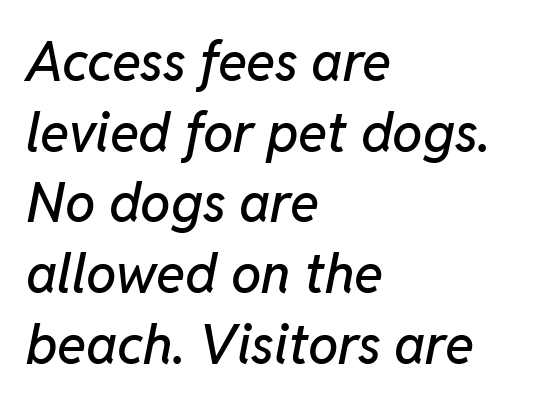
{"italic": "yes", "lean": "right", "slant_degrees": 11, "width": "normal", "stroke_contrast": "low", "x_height": "medium", "monospaced": "no", "underline": "no", "align": "left", "line_spacing": "normal", "line_spacing_ratio": 1.31, "letter_spacing": "normal", "letter_spacing_em": 0.0, "glyph_px": 54}
